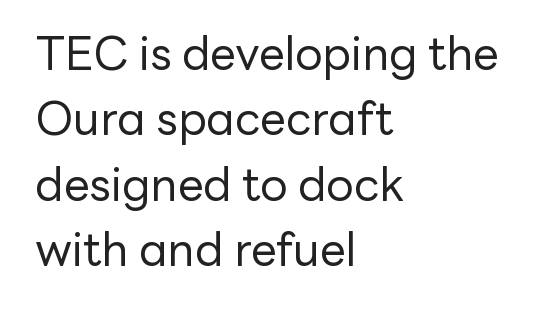
The rendering keeps characters at their native spacing. These lines sit exactly where default settings would place them. Note the varied advance widths — an 'i' is clearly narrower than an 'm'. A student would call this left alignment; a typographer would say flush left, rag right.
